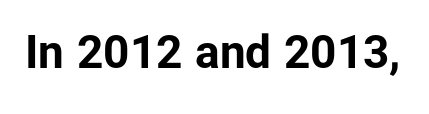
The image shows 46 px bold sans-serif type, upright; set normal letter spacing, not underlined; low stroke contrast and a medium x-height.
